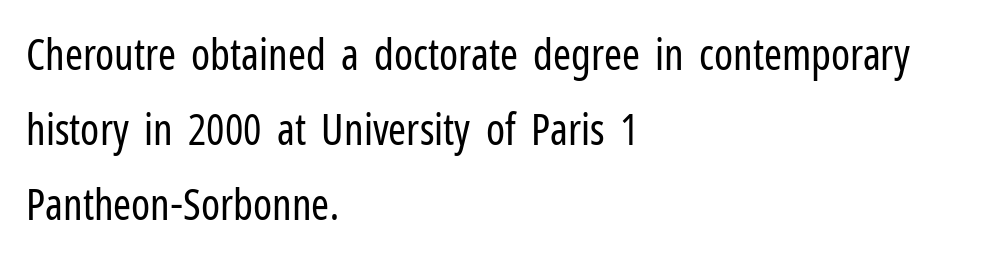
Where is the straight margin? On the left. You can tell it's not italic because the verticals are truly vertical. The type is set solid horizontally, with unmodified tracking. Stroke thickness stays within the range of a standard reading face or lighter.
